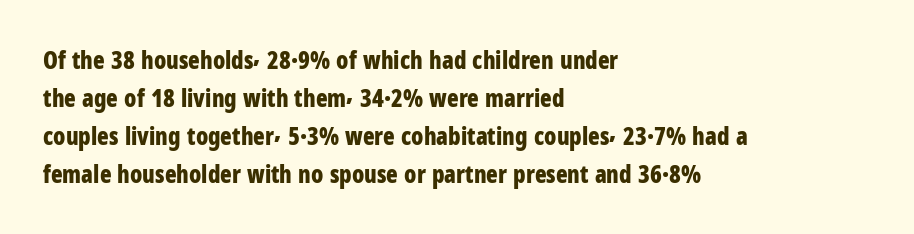
{"italic": "no", "bold": "yes", "underline": "no", "align": "left", "line_spacing": "normal", "line_spacing_ratio": 1.58, "letter_spacing": "normal", "letter_spacing_em": 0.0, "glyph_px": 24}
